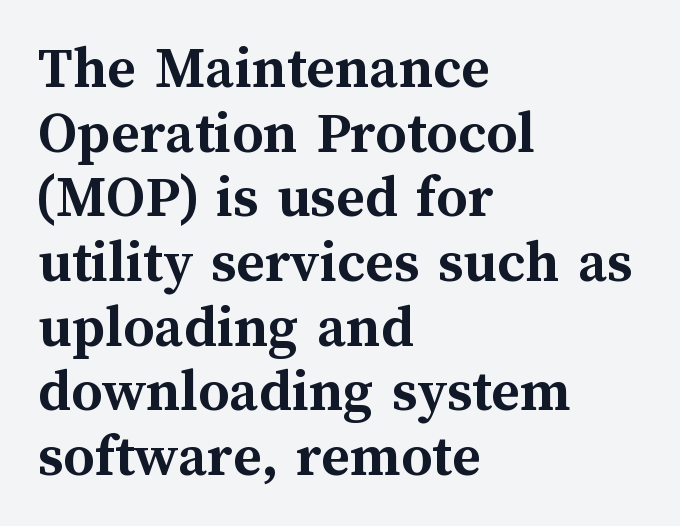
{"italic": "no", "bold": "yes", "weight": "semibold", "width": "normal", "stroke_contrast": "medium", "x_height": "medium", "monospaced": "no", "underline": "no", "align": "left", "line_spacing": "tight", "line_spacing_ratio": 1.06, "letter_spacing": "normal", "letter_spacing_em": 0.0, "glyph_px": 61}
